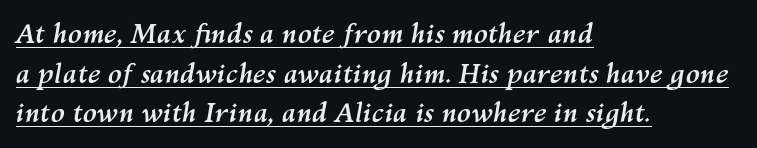
Q: Is the text bold? A: Yes.
Q: Is the text italic (slanted)? A: Yes, it leans right by about 10 degrees.
Q: Is the text underlined? A: Yes.
Q: How is the paragraph aligned? A: Left-aligned.
Q: Is the spacing between letters normal or unusually wide? A: Normal.
Q: Is the spacing between lines tight, normal or loose? A: Normal.
